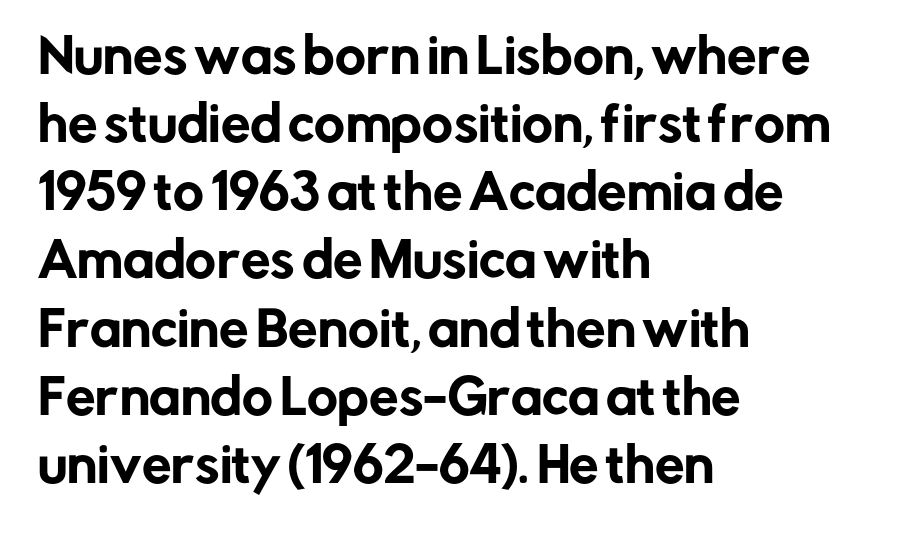
{"serif": "no", "italic": "no", "width": "normal", "stroke_contrast": "low", "x_height": "medium", "monospaced": "no", "underline": "no", "align": "left", "line_spacing": "normal", "line_spacing_ratio": 1.45, "letter_spacing": "normal", "letter_spacing_em": 0.0, "glyph_px": 47}
